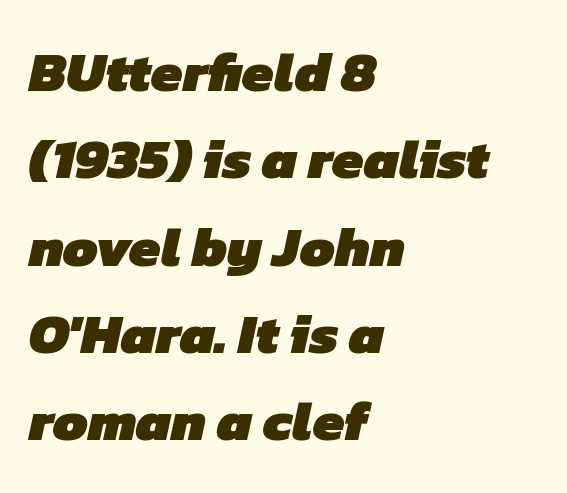
The image shows 56 px heavy sans-serif type; set left-aligned, normal line spacing (1.56x), normal letter spacing, not underlined; low stroke contrast and a medium x-height.
